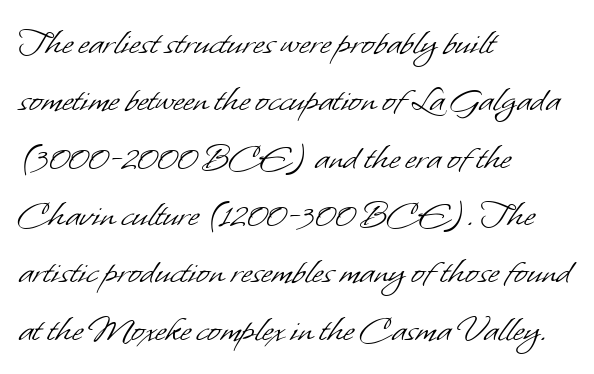
{"serif": "no", "bold": "no", "weight": "light", "width": "normal", "stroke_contrast": "low", "x_height": "small", "monospaced": "no", "underline": "no", "align": "left", "line_spacing": "normal", "line_spacing_ratio": 1.47, "letter_spacing": "normal", "letter_spacing_em": 0.0, "glyph_px": 39}
